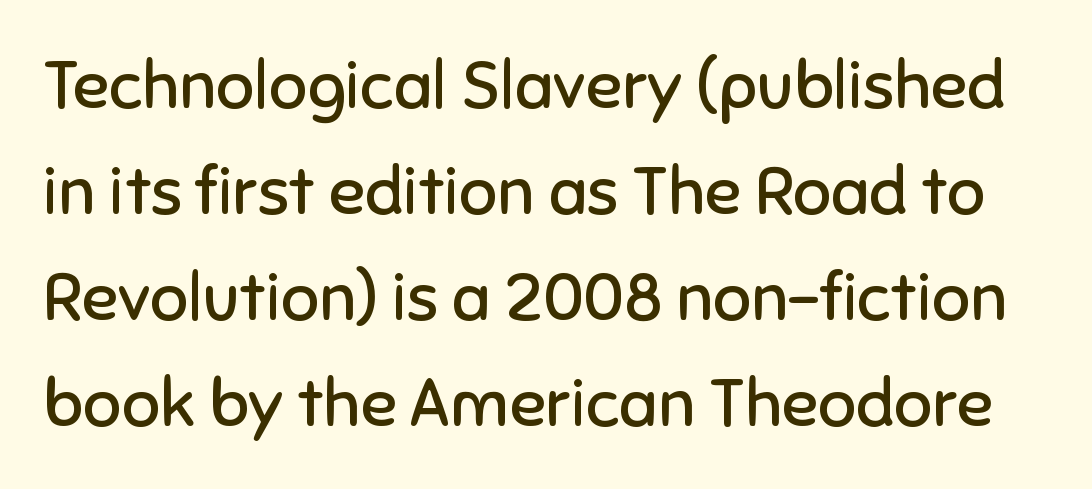
Nobody touched the tracking dial on this one. Leading: standard. Note the varied advance widths — an 'i' is clearly narrower than an 'm'. Is the stroke heavy? The answer is a plain regular-or-lighter. The typography opts for an upright posture over an oblique one.
